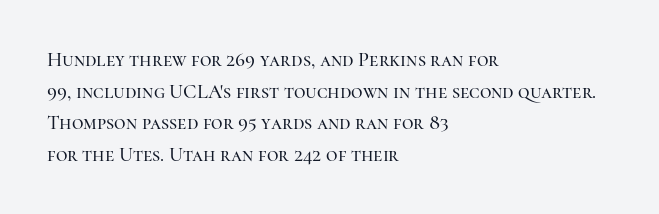
{"italic": "no", "underline": "no", "align": "left", "line_spacing": "normal", "line_spacing_ratio": 1.58, "letter_spacing": "normal", "letter_spacing_em": 0.0, "glyph_px": 20}
